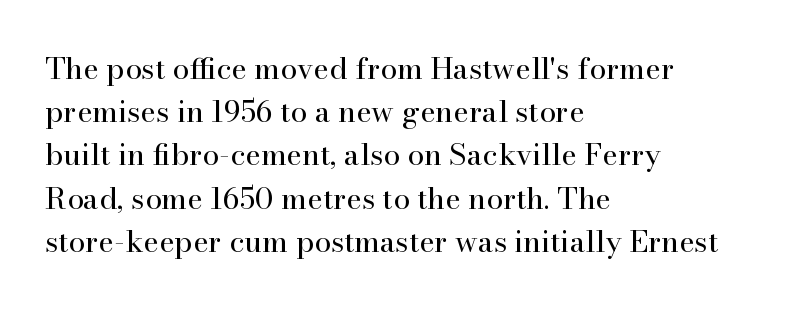
Q: Is the text bold? A: No.
Q: Is the text italic (slanted)? A: No, it is upright.
Q: Is the typeface a serif or a sans-serif typeface? A: Serif.
Q: Is the text underlined? A: No.
Q: How is the paragraph aligned? A: Left-aligned.
Q: Is the spacing between letters normal or unusually wide? A: Normal.
Q: Is the spacing between lines tight, normal or loose? A: Normal.
Q: Width (condensed, normal, or wide)? A: Normal.
Q: Stroke contrast? A: High.
Q: x-height? A: Small.
Q: Monospaced? A: No.
